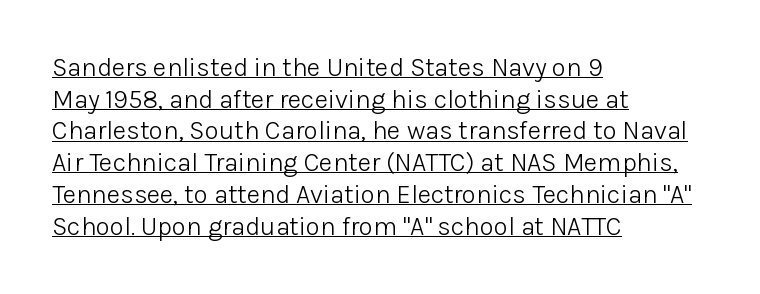
Q: Is the text bold? A: No.
Q: Is the text italic (slanted)? A: No, it is upright.
Q: Is the text underlined? A: Yes.
Q: How is the paragraph aligned? A: Left-aligned.
Q: Is the spacing between letters normal or unusually wide? A: Normal.
